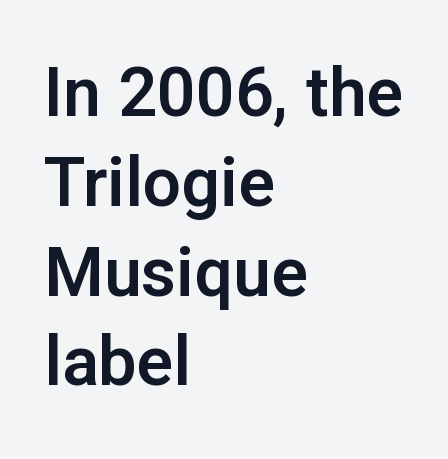
The image shows 68 px sans-serif type, upright; set left-aligned, normal line spacing (1.32x), normal letter spacing, not underlined; low stroke contrast and a medium x-height.
